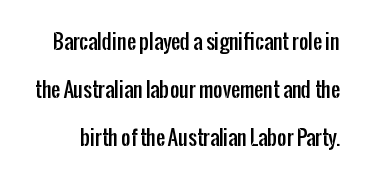
The image shows 20 px text type, upright; set loose line spacing (2.39x), normal letter spacing, not underlined.
